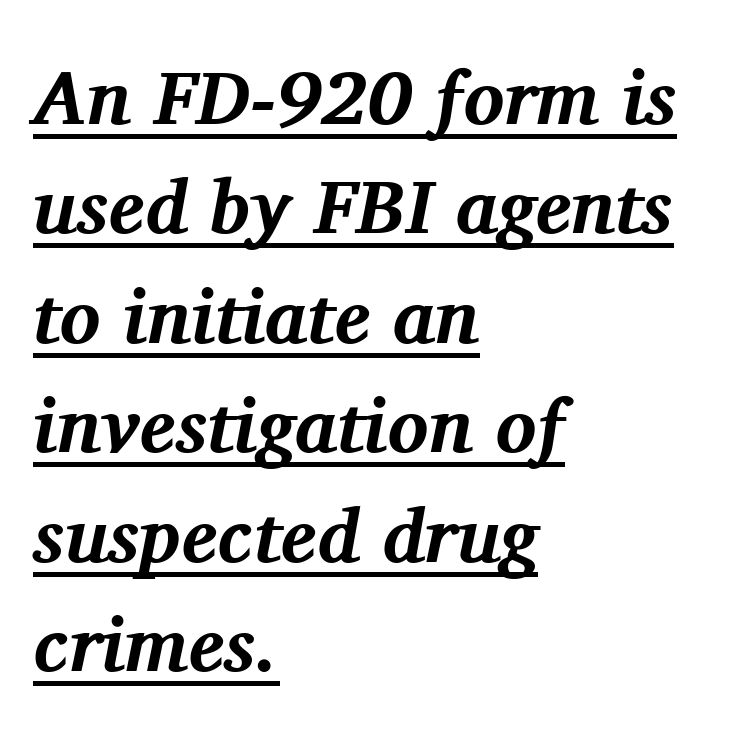
Q: Is the text bold? A: Yes.
Q: Is the text italic (slanted)? A: Yes, it leans right by about 11 degrees.
Q: Is the typeface a serif or a sans-serif typeface? A: Serif.
Q: Is the text underlined? A: Yes.
Q: How is the paragraph aligned? A: Left-aligned.
Q: Is the spacing between letters normal or unusually wide? A: Normal.
Q: Is the spacing between lines tight, normal or loose? A: Normal.
Q: Width (condensed, normal, or wide)? A: Normal.
Q: Stroke contrast? A: Medium.
Q: x-height? A: Medium.
Q: Monospaced? A: No.
